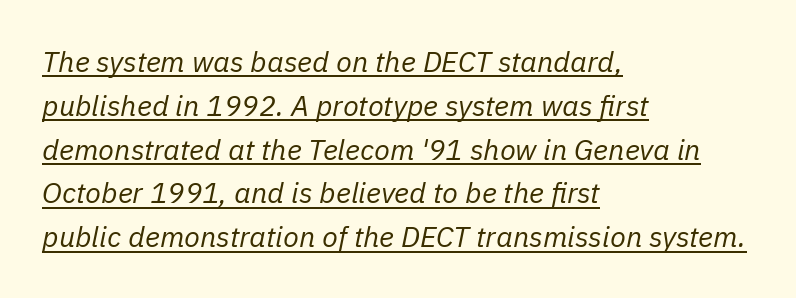
Q: Is the text bold? A: No.
Q: Is the text italic (slanted)? A: Yes, it leans right by about 11 degrees.
Q: Is the text underlined? A: Yes.
Q: How is the paragraph aligned? A: Left-aligned.
Q: Is the spacing between letters normal or unusually wide? A: Normal.
Q: Is the spacing between lines tight, normal or loose? A: Normal.
Q: Width (condensed, normal, or wide)? A: Normal.
Q: Stroke contrast? A: Low.
Q: x-height? A: Medium.
Q: Monospaced? A: No.
